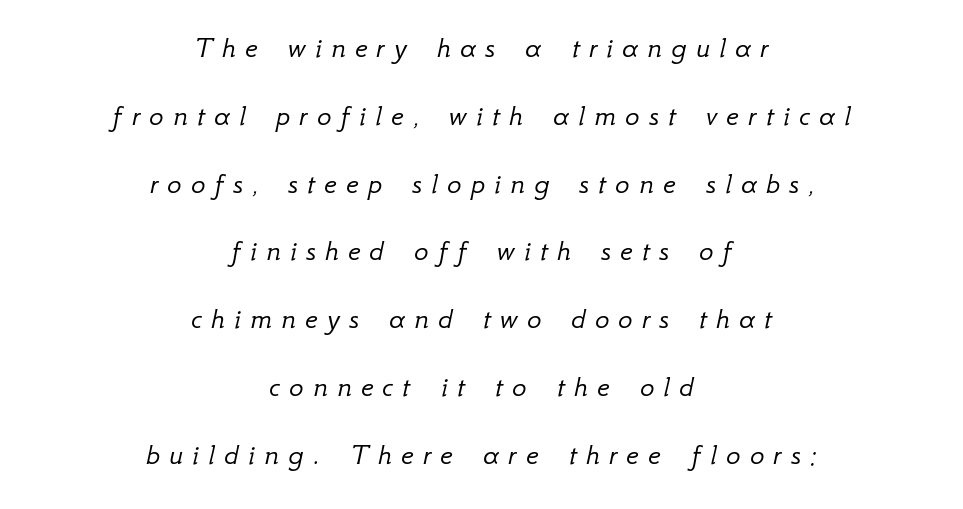
The image shows 30 px light type, italic (leaning right); set centered, loose line spacing (2.26x), unusually wide letter spacing (+0.31 em), not underlined; low stroke contrast and a small x-height.
